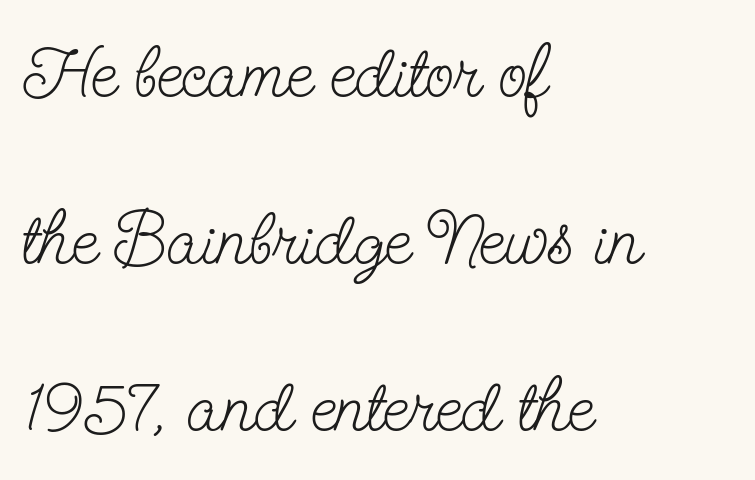
The image shows 74 px light, condensed serif type; set left-aligned, loose line spacing (2.26x), normal letter spacing, not underlined; low stroke contrast and a small x-height.
